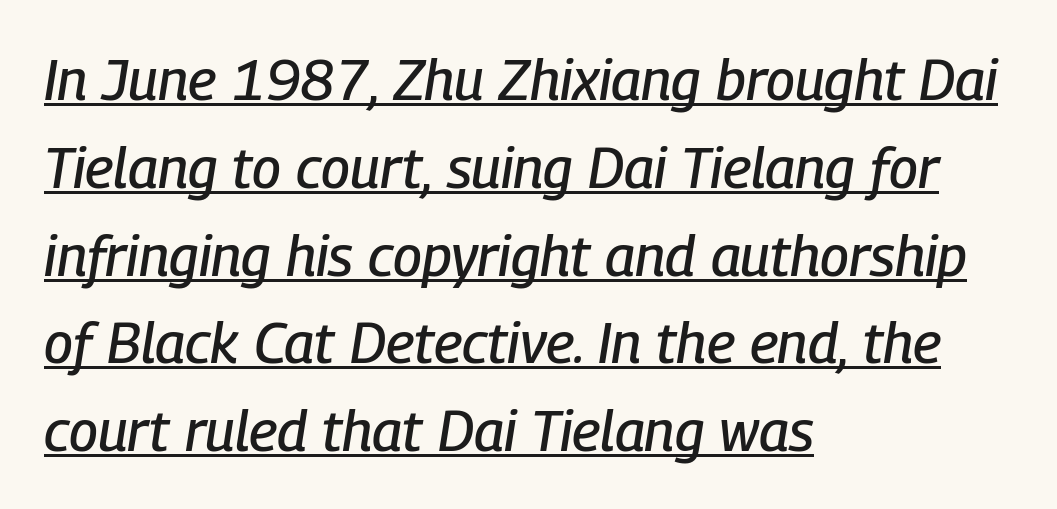
{"italic": "yes", "lean": "right", "slant_degrees": 9, "width": "condensed", "stroke_contrast": "low", "x_height": "medium", "monospaced": "no", "underline": "yes", "align": "left", "line_spacing": "normal", "line_spacing_ratio": 1.54, "letter_spacing": "normal", "letter_spacing_em": 0.0, "glyph_px": 57}
